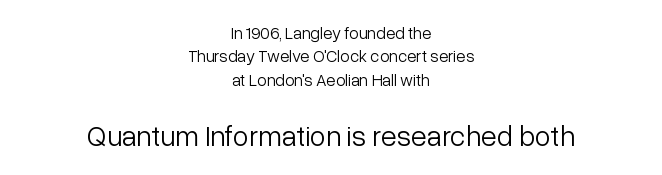
In terms of posture, this sample is upright. The glyphs in this specimen are sans serif. The line-height multiplier appears to be the usual default. Typesetter's note — lower block bumped up in size, upper block left smaller. Notice how the passage keeps no hard edge, just a central spine. Each letter keeps its own natural width here, so spacing adapts to shape.
